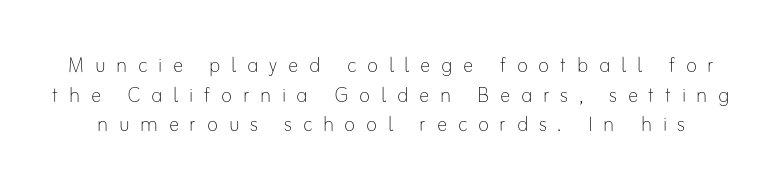
{"italic": "no", "bold": "no", "underline": "no", "line_spacing": "tight", "line_spacing_ratio": 1.14, "letter_spacing": "wide", "letter_spacing_em": 0.41, "glyph_px": 26}
